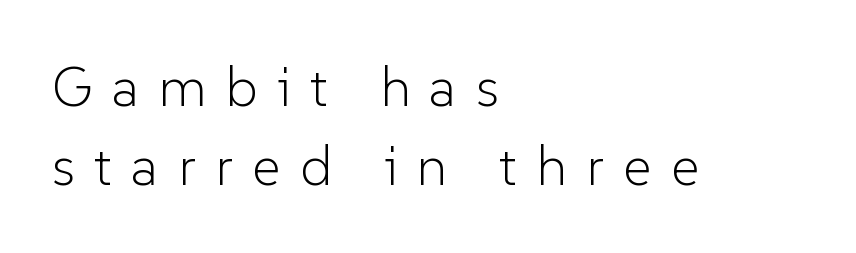
The image shows 55 px light sans-serif type, upright; set left-aligned, normal line spacing (1.43x), unusually wide letter spacing (+0.35 em), not underlined; low stroke contrast and a medium x-height.
